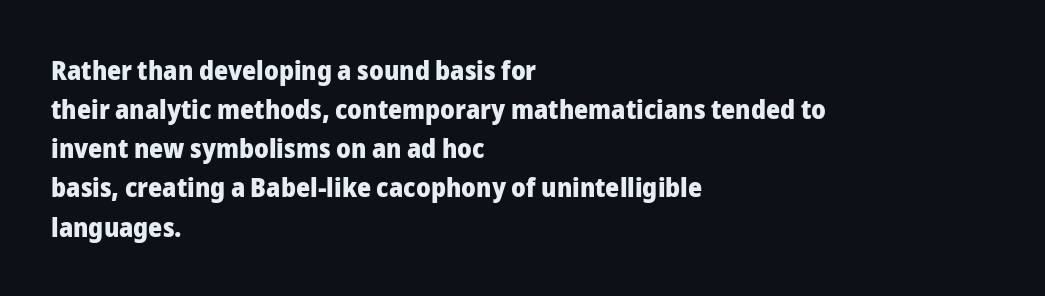
Q: Is the text bold? A: Yes.
Q: Is the text italic (slanted)? A: No, it is upright.
Q: Is the text underlined? A: No.
Q: How is the paragraph aligned? A: Left-aligned.
Q: Is the spacing between letters normal or unusually wide? A: Normal.
Q: Is the spacing between lines tight, normal or loose? A: Normal.
